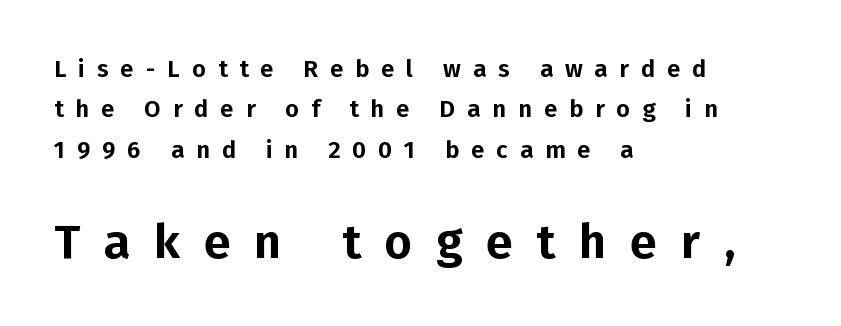
The image shows 48 px sans-serif type, upright; set left-aligned, normal line spacing (1.68x), unusually wide letter spacing (+0.5 em), not underlined; the second (bottom) block is 2.0x larger; low stroke contrast and a medium x-height.
